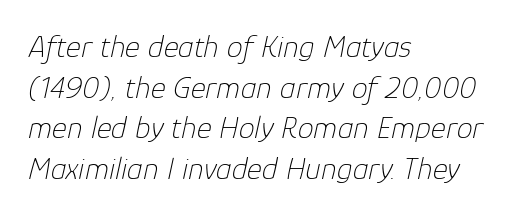
{"italic": "yes", "lean": "right", "slant_degrees": 12, "bold": "no", "weight": "thin", "width": "normal", "stroke_contrast": "low", "x_height": "medium", "monospaced": "no", "underline": "no", "align": "left", "line_spacing": "normal", "line_spacing_ratio": 1.27, "letter_spacing": "normal", "letter_spacing_em": 0.0, "glyph_px": 32}
